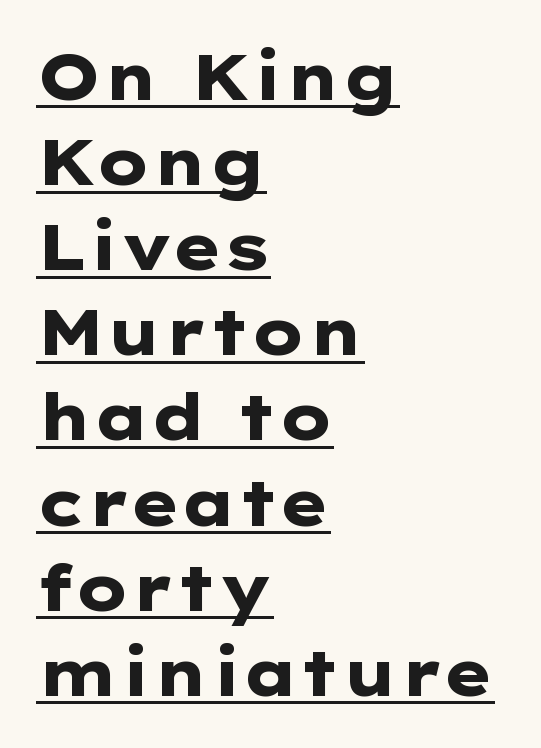
The image shows 64 px heavy, wide sans-serif type, upright; set left-aligned, normal line spacing (1.33x), normal letter spacing, underlined; low stroke contrast and a medium x-height.
